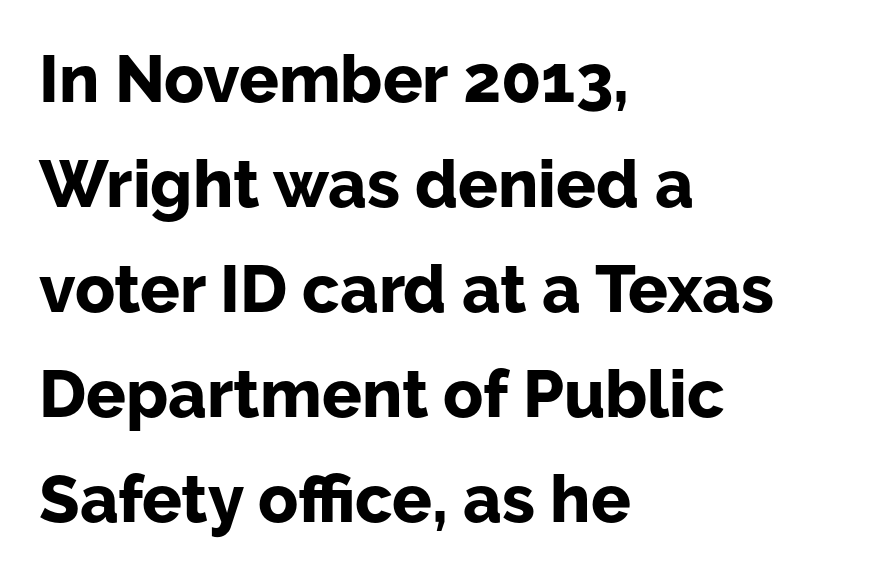
The image shows 66 px bold sans-serif type, upright; set left-aligned, normal line spacing (1.59x), normal letter spacing, not underlined; low stroke contrast and a medium x-height.
